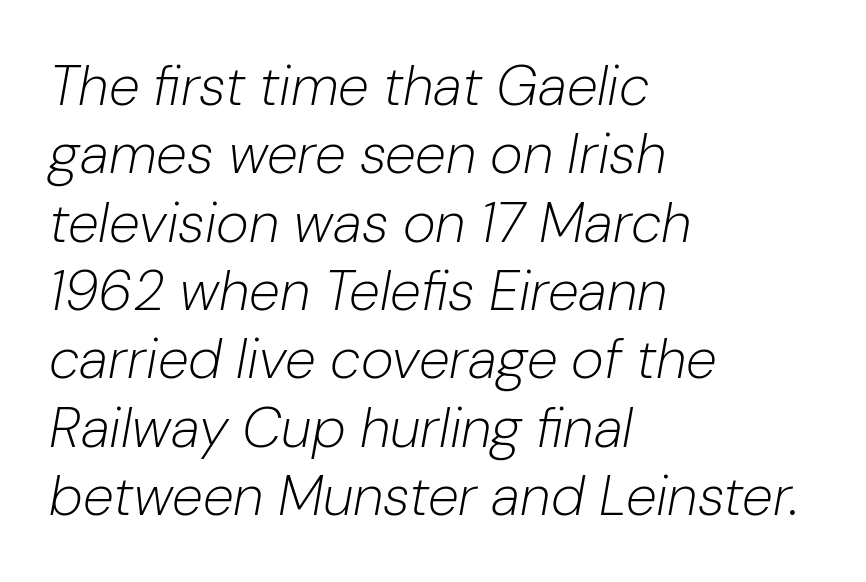
The image shows 56 px light type, italic (leaning right); set left-aligned, line spacing 1.22x, normal letter spacing, not underlined; low stroke contrast and a medium x-height.
